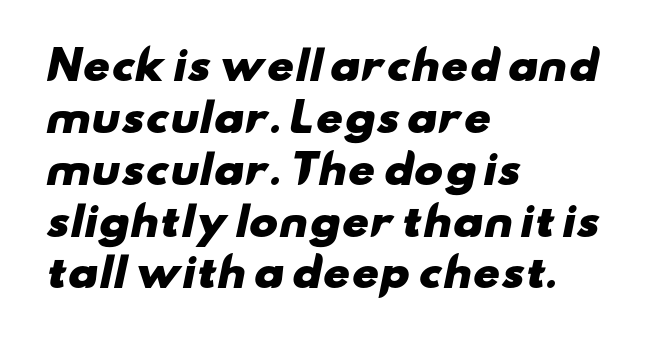
{"serif": "no", "bold": "yes", "weight": "heavy", "width": "wide", "stroke_contrast": "low", "x_height": "small", "monospaced": "no", "underline": "no", "align": "left", "line_spacing": "normal", "line_spacing_ratio": 1.33, "letter_spacing": "normal", "letter_spacing_em": 0.0, "glyph_px": 39}
